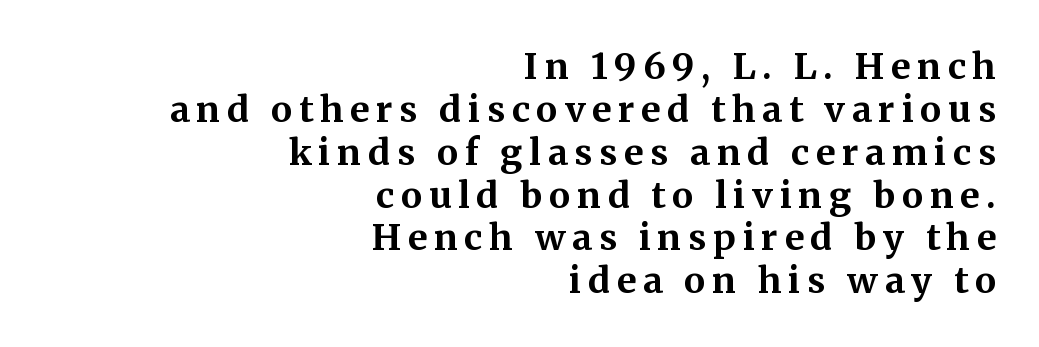
Q: Is the text bold? A: Yes.
Q: Is the text italic (slanted)? A: No, it is upright.
Q: Is the typeface a serif or a sans-serif typeface? A: Serif.
Q: Is the text underlined? A: No.
Q: How is the paragraph aligned? A: Right-aligned.
Q: Width (condensed, normal, or wide)? A: Normal.
Q: Stroke contrast? A: Medium.
Q: x-height? A: Medium.
Q: Monospaced? A: No.
